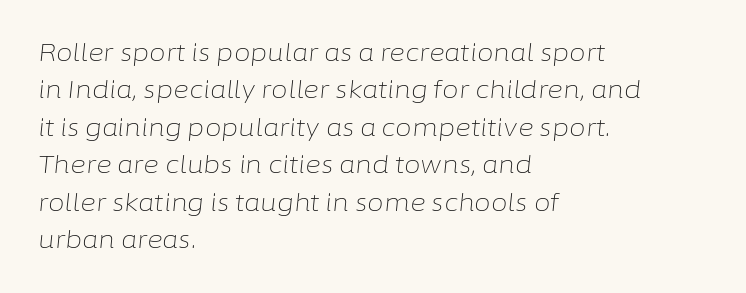
Quick note: underline off. Teacher's note: observe the even left margin — that is flush-left alignment. Inter-character spacing is left at the font's built-in metrics. Slant detected: the letters are inclined.
